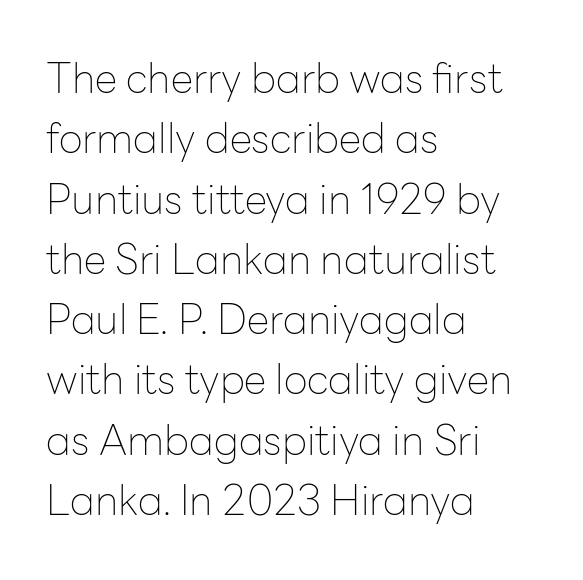
{"serif": "no", "italic": "no", "bold": "no", "weight": "thin", "width": "normal", "stroke_contrast": "low", "x_height": "medium", "monospaced": "no", "underline": "no", "align": "left", "line_spacing": "normal", "line_spacing_ratio": 1.47, "letter_spacing": "normal", "letter_spacing_em": 0.0, "glyph_px": 41}
